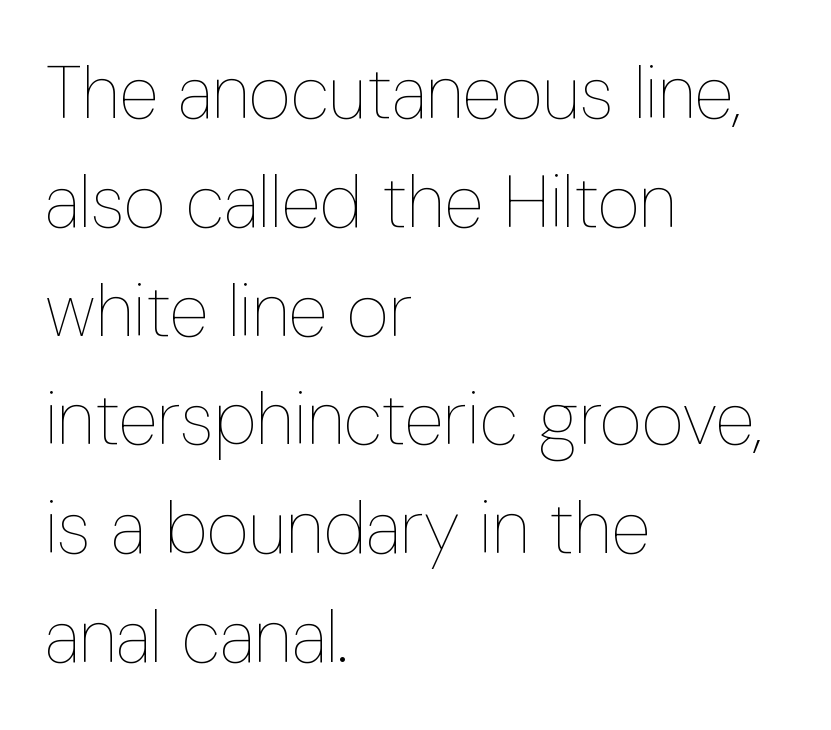
The image shows 73 px thin, condensed type, upright; set left-aligned, normal line spacing (1.49x), normal letter spacing, not underlined; low stroke contrast and a medium x-height.
